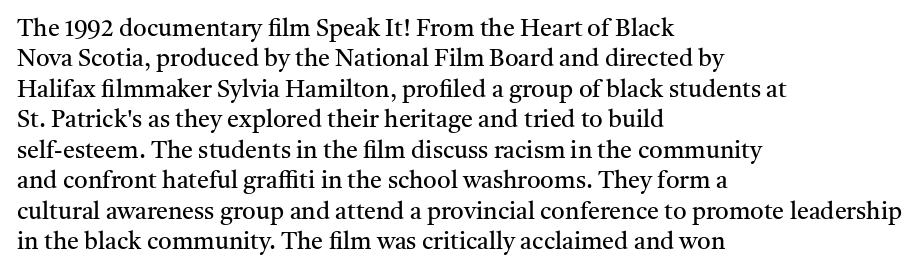
Q: Is the text bold? A: No.
Q: Is the text italic (slanted)? A: No, it is upright.
Q: Is the text underlined? A: No.
Q: How is the paragraph aligned? A: Left-aligned.
Q: Is the spacing between letters normal or unusually wide? A: Normal.
Q: Is the spacing between lines tight, normal or loose? A: Normal.
